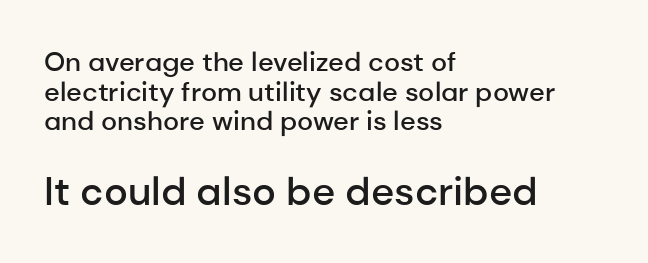
Default kerning and tracking; the words read as compact shapes. Every letter is mildly thick-stroked: semibold rather than bold. The text block is weighted toward the left margin, trailing off unevenly rightward. Of the two passages, the one underneath uses the larger point size. Think of a printed novel: that variable character pitch is what you see here.
